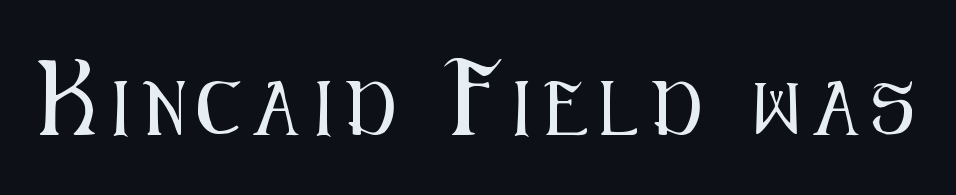
Type without underlining. The letterforms stand isolated, each surrounded by extra space. These lines are rendered in a variable-pitch font. Upright lettering throughout.
